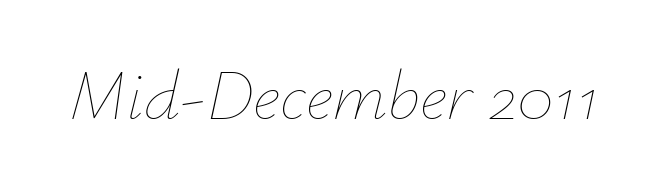
{"italic": "yes", "lean": "right", "slant_degrees": 12, "bold": "no", "weight": "thin", "width": "normal", "stroke_contrast": "low", "x_height": "small", "monospaced": "no", "underline": "no", "letter_spacing": "normal", "letter_spacing_em": 0.0, "glyph_px": 71}
